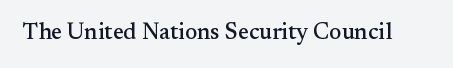
Q: Is the text italic (slanted)? A: No, it is upright.
Q: Is the text underlined? A: No.
Q: Is the spacing between letters normal or unusually wide? A: Normal.
